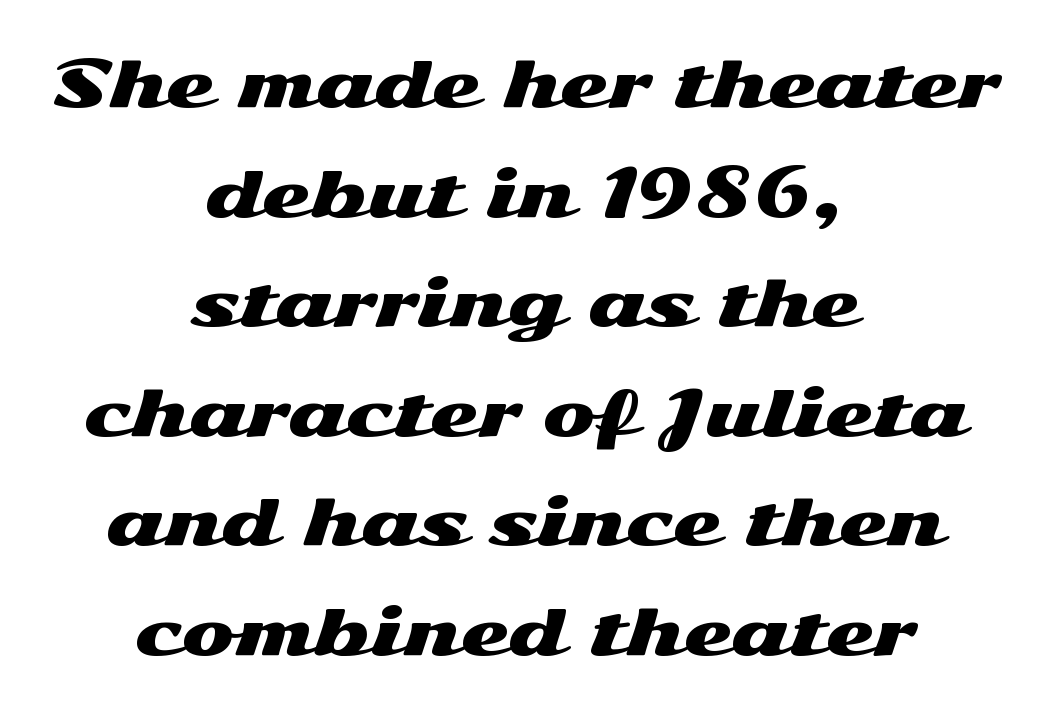
{"serif": "no", "width": "wide", "stroke_contrast": "medium", "x_height": "medium", "monospaced": "no", "underline": "no", "align": "center", "line_spacing_ratio": 1.74, "letter_spacing": "normal", "letter_spacing_em": 0.0, "glyph_px": 63}
